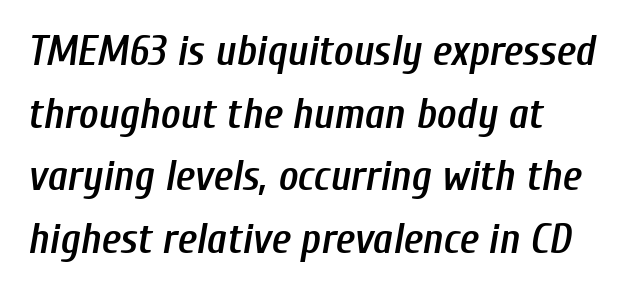
Q: Is the text bold? A: Semi-bold.
Q: Is the text italic (slanted)? A: Yes, it leans right by about 10 degrees.
Q: Is the text underlined? A: No.
Q: Is the spacing between letters normal or unusually wide? A: Normal.
Q: Is the spacing between lines tight, normal or loose? A: Normal.
Q: Width (condensed, normal, or wide)? A: Condensed.
Q: Stroke contrast? A: Low.
Q: x-height? A: Medium.
Q: Monospaced? A: No.
